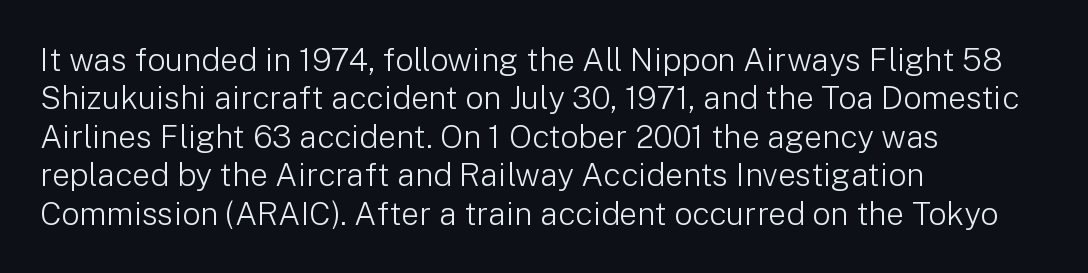
Q: Is the text bold? A: No.
Q: Is the text italic (slanted)? A: No, it is upright.
Q: Is the typeface a serif or a sans-serif typeface? A: Sans-serif.
Q: Is the text underlined? A: No.
Q: How is the paragraph aligned? A: Left-aligned.
Q: Is the spacing between letters normal or unusually wide? A: Normal.
Q: Width (condensed, normal, or wide)? A: Normal.
Q: Stroke contrast? A: Low.
Q: x-height? A: Medium.
Q: Monospaced? A: No.
